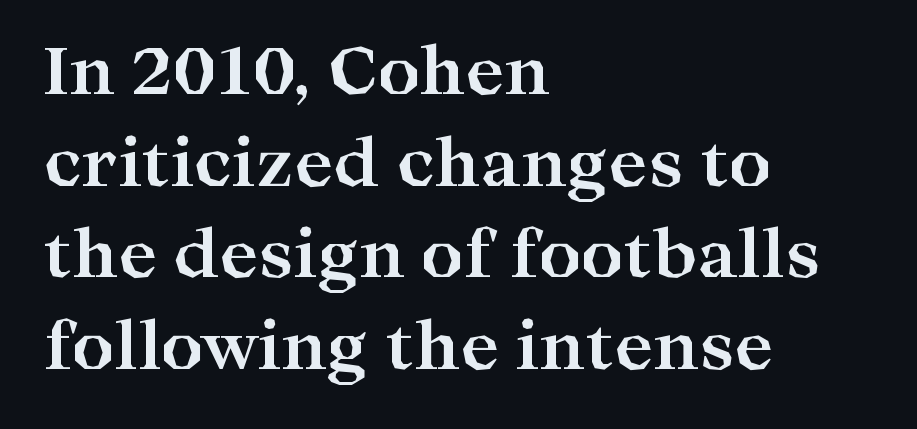
{"serif": "yes", "italic": "no", "bold": "yes", "weight": "bold", "width": "wide", "stroke_contrast": "high", "x_height": "medium", "monospaced": "no", "underline": "no", "align": "left", "line_spacing": "normal", "line_spacing_ratio": 1.39, "letter_spacing": "normal", "letter_spacing_em": 0.0, "glyph_px": 66}
